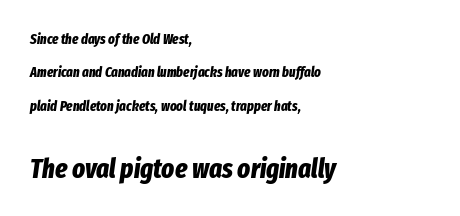
The image shows 27 px bold type, italic (leaning right); set left-aligned, loose line spacing (2.38x), normal letter spacing, not underlined; the second (bottom) block is 1.93x larger.
